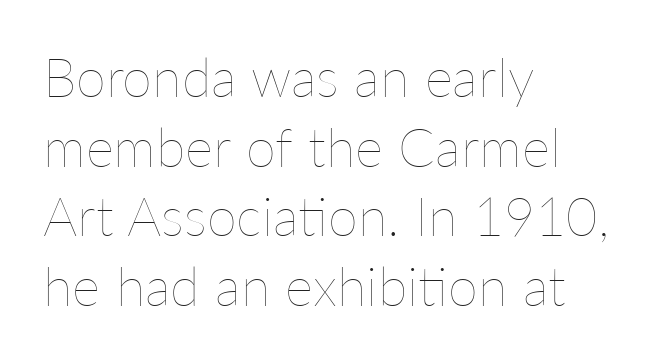
The weight would be labelled regular, book, light, or lighter still. Beneath every word, the page is bare. Each letter keeps its own natural width here, so spacing adapts to shape. The gaps between neighbouring characters are ordinary and unremarkable.
